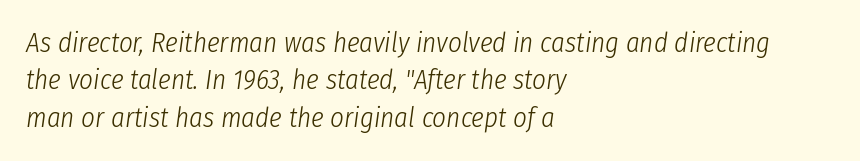
These lines sit exactly where default settings would place them. This rendering features lettering with no underline. The face used here is rendered with its standard letterfit. Compared with a centered layout, this one pins lines to the left instead. Does the lettering tilt? It does — this is italic. Bold? No — there's no thickening of the strokes.
